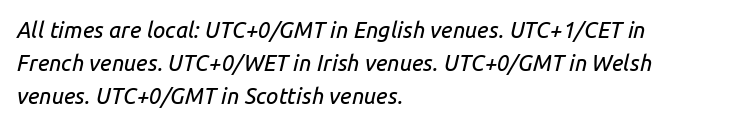
Here the glyphs are tracked normally, forming tight word shapes. Each line starts at the same left margin while the right side varies. This is oblique type, the kind used for emphasis or titles. Horizontal bands of white between lines are of average thickness.
